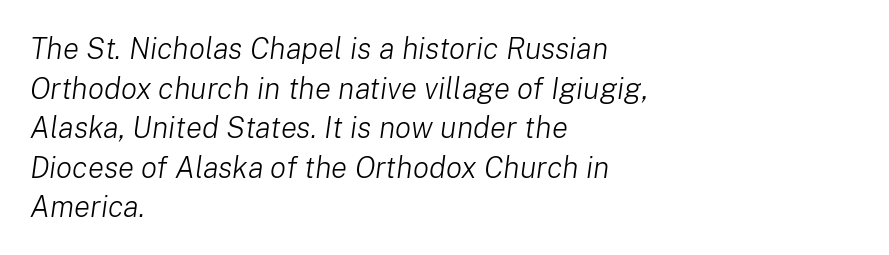
{"italic": "yes", "lean": "right", "slant_degrees": 8, "bold": "no", "weight": "light", "width": "normal", "stroke_contrast": "low", "x_height": "medium", "monospaced": "no", "underline": "no", "align": "left", "line_spacing": "normal", "line_spacing_ratio": 1.32, "letter_spacing": "normal", "letter_spacing_em": 0.0, "glyph_px": 30}
